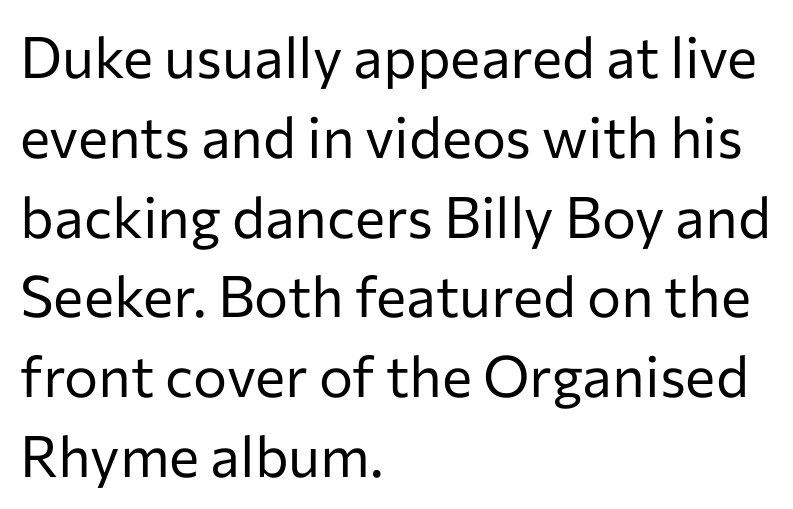
Q: Is the text bold? A: No.
Q: Is the text italic (slanted)? A: No, it is upright.
Q: Is the typeface a serif or a sans-serif typeface? A: Sans-serif.
Q: Is the text underlined? A: No.
Q: How is the paragraph aligned? A: Left-aligned.
Q: Is the spacing between letters normal or unusually wide? A: Normal.
Q: Is the spacing between lines tight, normal or loose? A: Normal.
Q: Width (condensed, normal, or wide)? A: Normal.
Q: Stroke contrast? A: Low.
Q: x-height? A: Medium.
Q: Monospaced? A: No.
